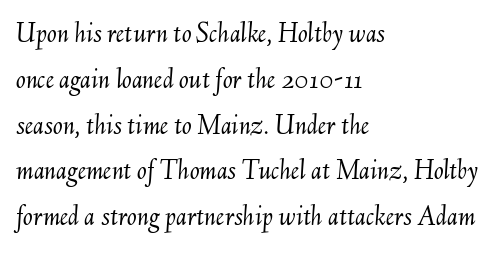
{"italic": "yes", "lean": "right", "slant_degrees": 6, "bold": "no", "weight": "light", "width": "normal", "stroke_contrast": "medium", "x_height": "small", "monospaced": "no", "underline": "no", "align": "left", "line_spacing": "normal", "line_spacing_ratio": 1.58, "letter_spacing": "normal", "letter_spacing_em": 0.0, "glyph_px": 29}
